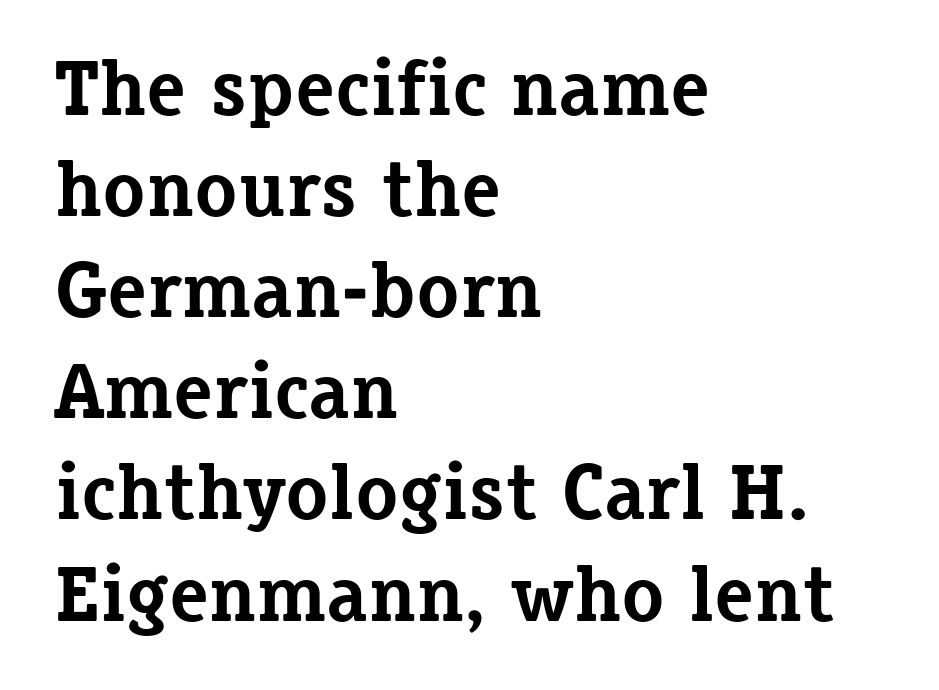
The image shows 79 px bold serif type, upright; set left-aligned, normal line spacing (1.28x), normal letter spacing, not underlined; low stroke contrast and a medium x-height.
